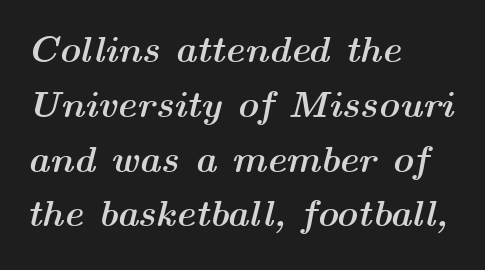
The image shows 37 px semibold, wide type, italic (leaning right); set left-aligned, normal line spacing (1.48x), normal letter spacing, not underlined; medium stroke contrast and a medium x-height.
